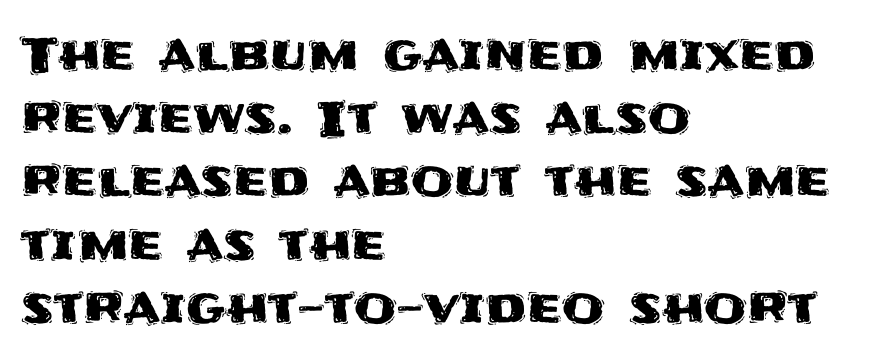
Q: Is the text italic (slanted)? A: No, it is upright.
Q: Is the typeface a serif or a sans-serif typeface? A: Sans-serif.
Q: Is the text underlined? A: No.
Q: How is the paragraph aligned? A: Left-aligned.
Q: Is the spacing between letters normal or unusually wide? A: Normal.
Q: Is the spacing between lines tight, normal or loose? A: Normal.
Q: Width (condensed, normal, or wide)? A: Normal.
Q: Stroke contrast? A: Medium.
Q: x-height? A: Large.
Q: Monospaced? A: No.
